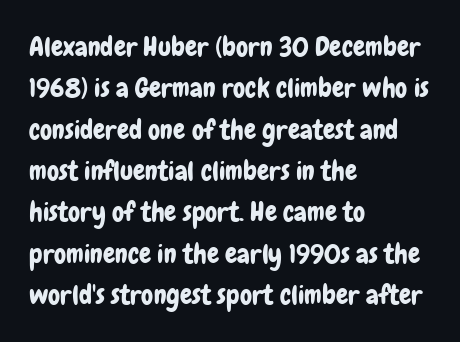
The image shows 27 px text type, upright; set left-aligned, normal line spacing (1.53x), normal letter spacing, not underlined.
